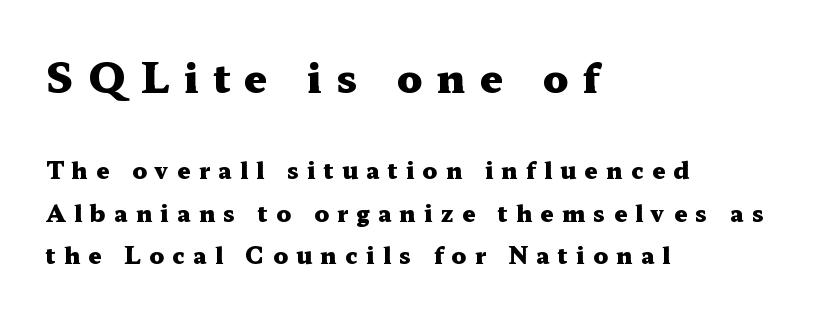
Compared with a centered layout, this one pins lines to the left instead. These lines are rendered in a variable-pitch font. Of the two passages, the one on top uses the larger point size. There is plenty of visible air inserted between adjacent glyphs. A bare baseline throughout the passage. The letters stand straight up with perfectly vertical stems.
